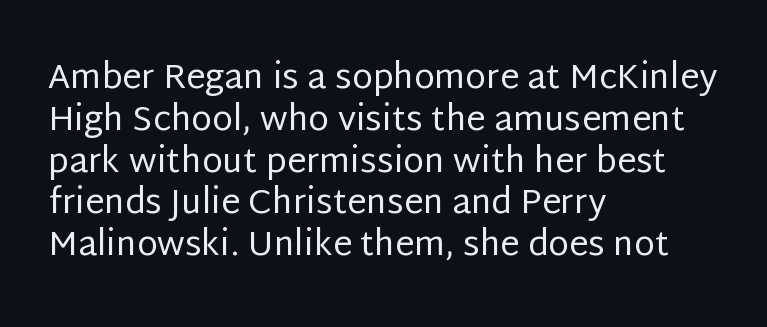
{"serif": "no", "italic": "no", "bold": "no", "weight": "regular", "width": "normal", "stroke_contrast": "low", "x_height": "large", "monospaced": "no", "underline": "no", "align": "left", "line_spacing_ratio": 1.23, "letter_spacing": "normal", "letter_spacing_em": 0.0, "glyph_px": 34}
